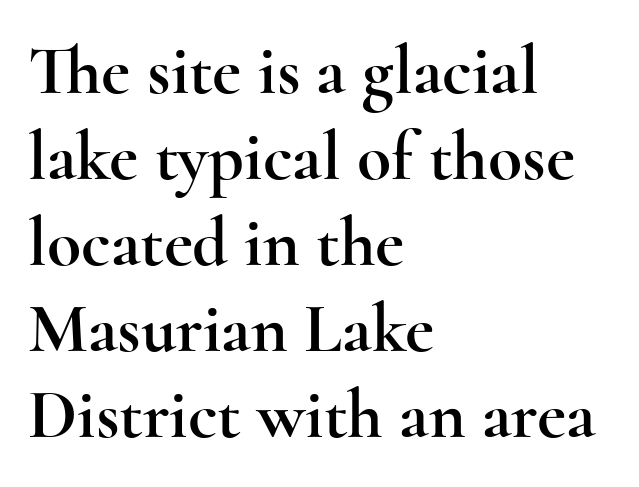
Tracking value appears to be zero — textbook default spacing. Little horizontal feet cap the strokes, marking this as serif type. A roman cut, with each character standing at attention. Bare-footed words on every line.
